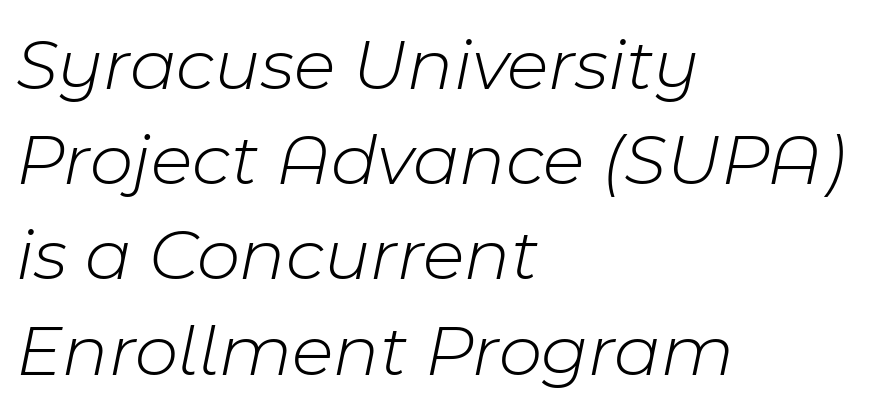
{"italic": "yes", "lean": "right", "slant_degrees": 11, "bold": "no", "weight": "light", "width": "normal", "stroke_contrast": "low", "x_height": "medium", "monospaced": "no", "underline": "no", "align": "left", "line_spacing": "normal", "line_spacing_ratio": 1.27, "letter_spacing": "normal", "letter_spacing_em": 0.0, "glyph_px": 75}
